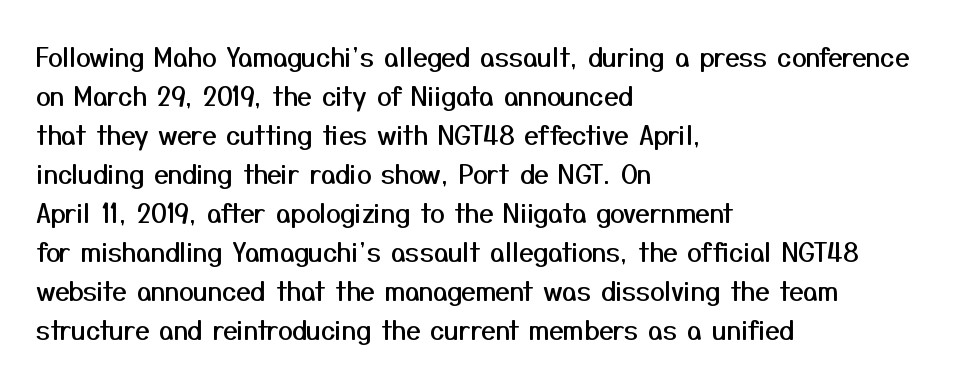
The image shows 26 px text type, upright; set left-aligned, normal line spacing (1.5x), normal letter spacing, not underlined.
